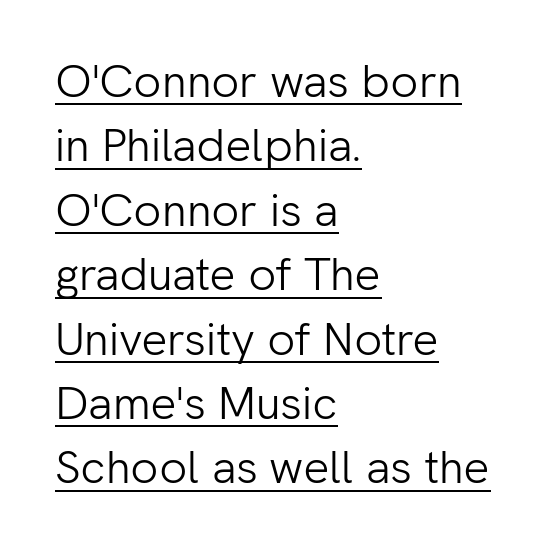
Q: Is the text bold? A: No.
Q: Is the text italic (slanted)? A: No, it is upright.
Q: Is the typeface a serif or a sans-serif typeface? A: Sans-serif.
Q: Is the text underlined? A: Yes.
Q: How is the paragraph aligned? A: Left-aligned.
Q: Is the spacing between letters normal or unusually wide? A: Normal.
Q: Is the spacing between lines tight, normal or loose? A: Normal.
Q: Width (condensed, normal, or wide)? A: Normal.
Q: Stroke contrast? A: Low.
Q: x-height? A: Medium.
Q: Monospaced? A: No.
